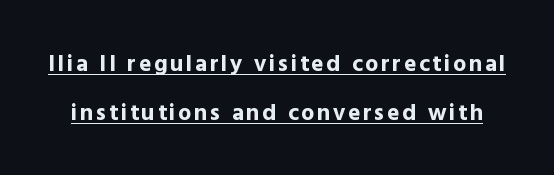
{"italic": "no", "bold": "yes", "underline": "yes", "line_spacing": "loose", "line_spacing_ratio": 2.14, "glyph_px": 23}
